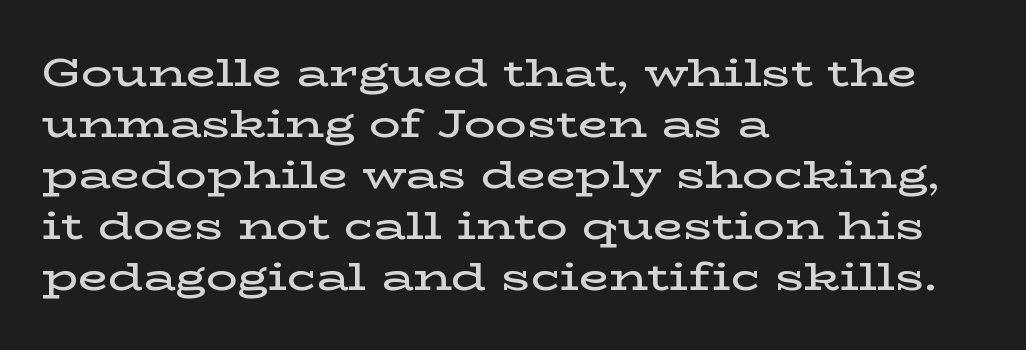
Q: Is the text bold? A: Semi-bold.
Q: Is the text italic (slanted)? A: No, it is upright.
Q: Is the typeface a serif or a sans-serif typeface? A: Serif.
Q: Is the text underlined? A: No.
Q: How is the paragraph aligned? A: Left-aligned.
Q: Is the spacing between letters normal or unusually wide? A: Normal.
Q: Is the spacing between lines tight, normal or loose? A: Normal.
Q: Width (condensed, normal, or wide)? A: Wide.
Q: Stroke contrast? A: Low.
Q: x-height? A: Medium.
Q: Monospaced? A: No.
